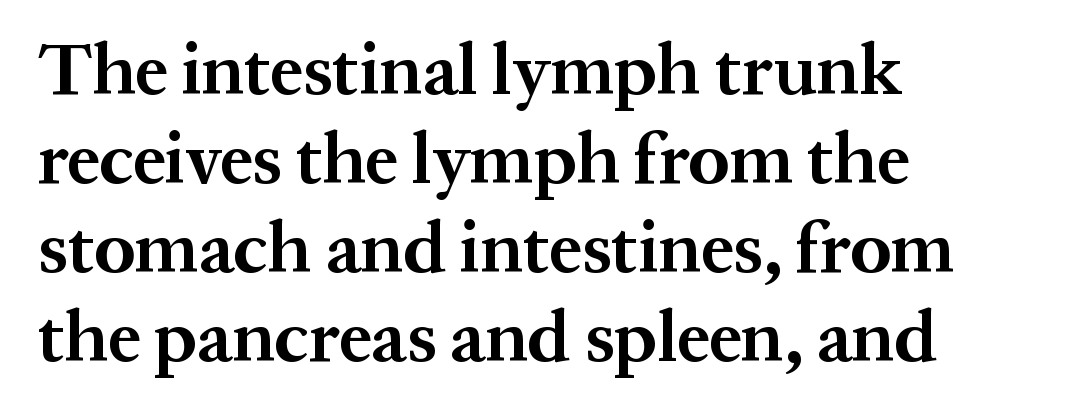
The image shows 73 px bold serif type, upright; set left-aligned, line spacing 1.22x, normal letter spacing, not underlined; medium stroke contrast and a medium x-height.
